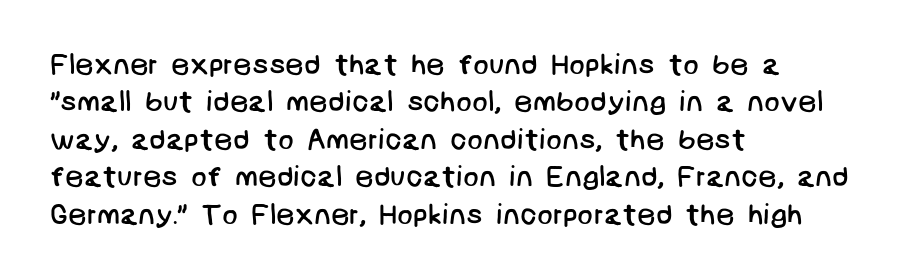
Q: Is the text bold? A: No.
Q: Is the typeface a serif or a sans-serif typeface? A: Sans-serif.
Q: Is the text underlined? A: No.
Q: How is the paragraph aligned? A: Left-aligned.
Q: Is the spacing between letters normal or unusually wide? A: Normal.
Q: Is the spacing between lines tight, normal or loose? A: Normal.
Q: Width (condensed, normal, or wide)? A: Normal.
Q: Stroke contrast? A: Low.
Q: x-height? A: Large.
